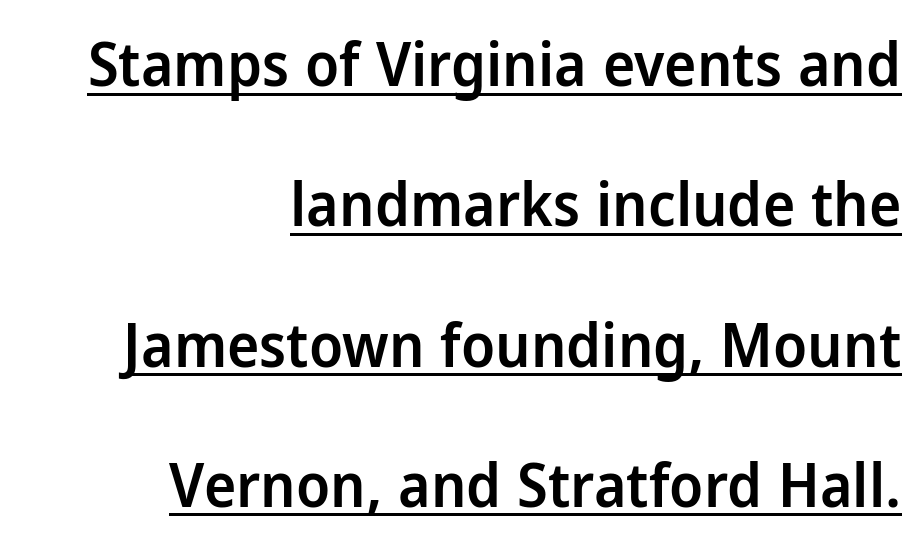
{"serif": "no", "italic": "no", "bold": "semi", "weight": "semibold", "width": "normal", "stroke_contrast": "low", "x_height": "medium", "monospaced": "no", "underline": "yes", "align": "right", "line_spacing": "loose", "line_spacing_ratio": 2.3, "letter_spacing": "normal", "letter_spacing_em": 0.0, "glyph_px": 61}
